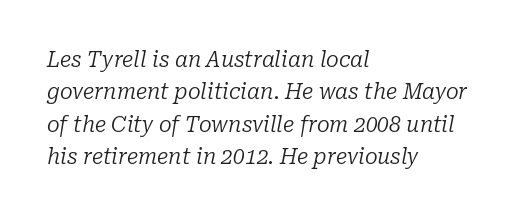
Posture: slanted. The cut favours lightness, reaching ordinary text weight at its darkest. Each word holds together tightly as a unit, with standard inter-letter gaps. The passage shown is not underscored anywhere. Line starts are locked; line ends wander.
